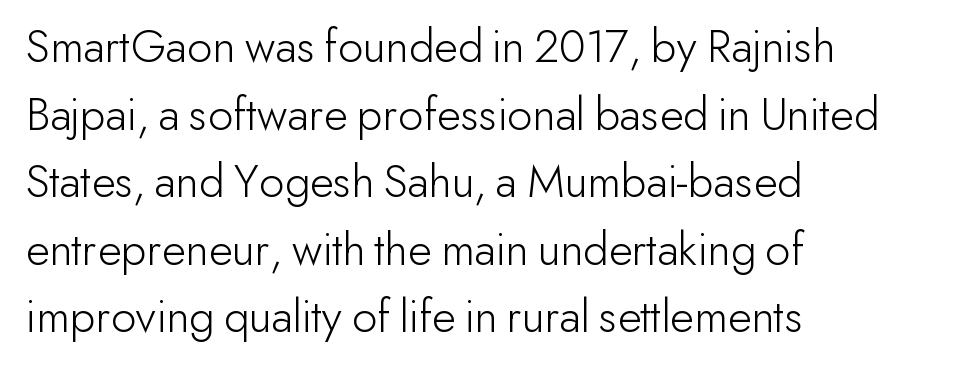
{"serif": "no", "italic": "no", "bold": "no", "weight": "light", "width": "normal", "stroke_contrast": "low", "x_height": "small", "monospaced": "no", "underline": "no", "align": "left", "line_spacing": "normal", "line_spacing_ratio": 1.38, "letter_spacing": "normal", "letter_spacing_em": 0.0, "glyph_px": 49}
